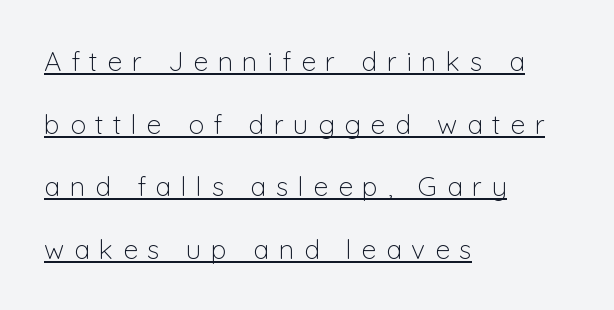
Loose tracking; the words dissolve into strings of separated letters. On a weight scale, this lands at 450 or below. Does a line run under the words? Yes, clearly. When letters stand straight like this, we call the style roman or upright.
